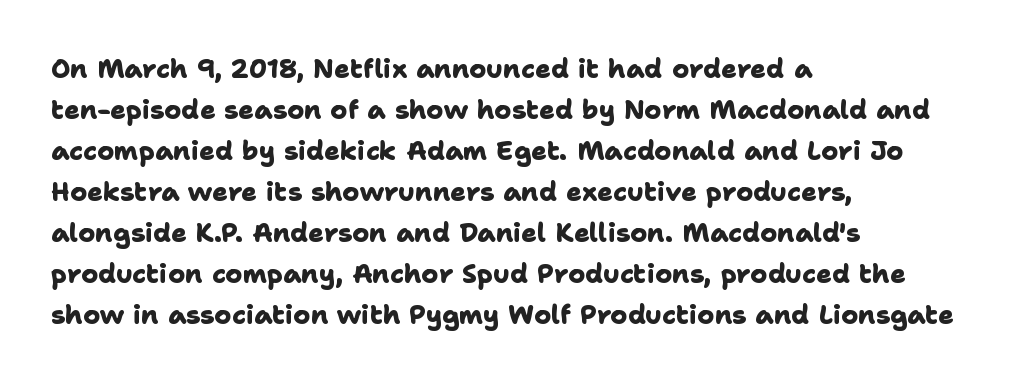
{"bold": "yes", "underline": "no", "align": "left", "line_spacing": "normal", "line_spacing_ratio": 1.58, "letter_spacing": "normal", "letter_spacing_em": 0.0, "glyph_px": 26}
